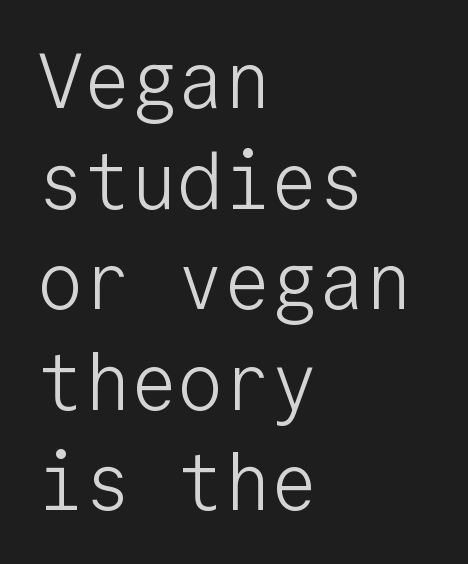
The image shows 78 px light sans-serif type, upright, monospaced; set left-aligned, normal line spacing (1.29x), normal letter spacing, not underlined; low stroke contrast and a medium x-height.
